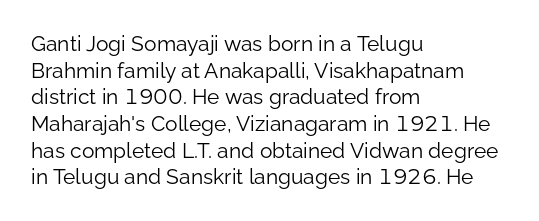
The image shows 21 px text type, upright; set left-aligned, normal line spacing (1.27x), normal letter spacing, not underlined.
